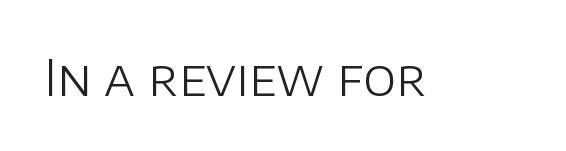
Q: Is the text bold? A: No.
Q: Is the text italic (slanted)? A: No, it is upright.
Q: Is the typeface a serif or a sans-serif typeface? A: Sans-serif.
Q: Is the text underlined? A: No.
Q: Is the spacing between letters normal or unusually wide? A: Normal.
Q: Width (condensed, normal, or wide)? A: Normal.
Q: Stroke contrast? A: Low.
Q: x-height? A: Large.
Q: Monospaced? A: No.
